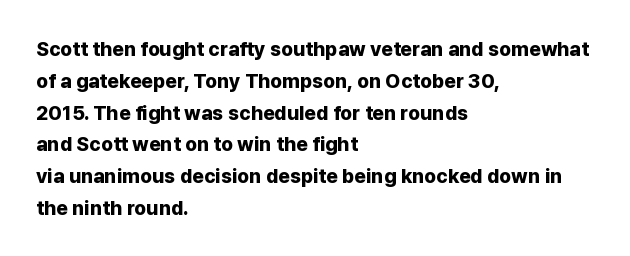
{"italic": "no", "bold": "yes", "underline": "no", "align": "left", "line_spacing": "normal", "line_spacing_ratio": 1.59, "letter_spacing": "normal", "letter_spacing_em": 0.0, "glyph_px": 20}
